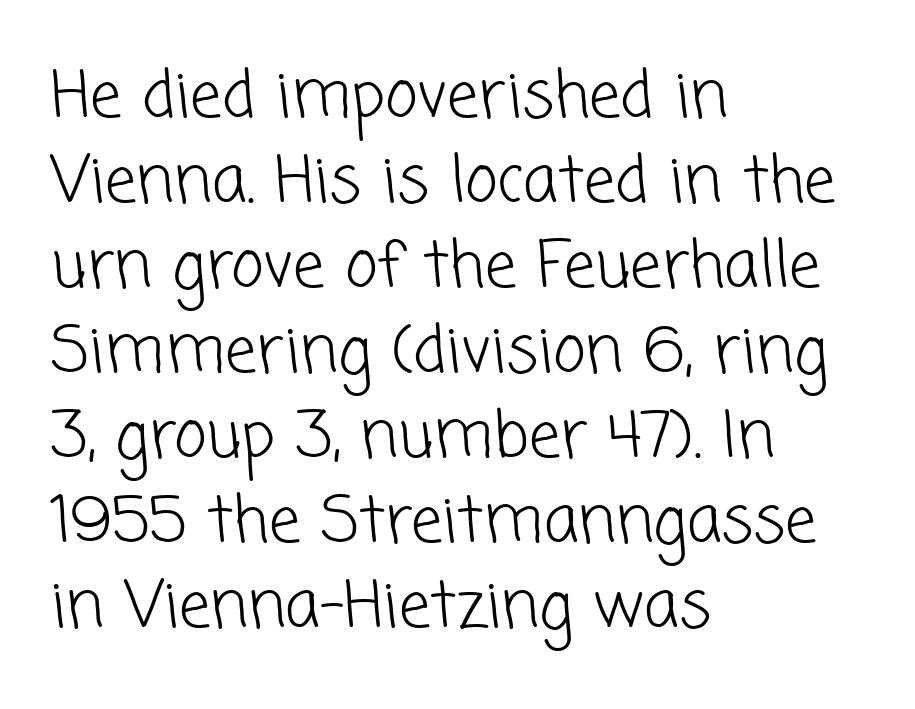
Q: Is the text bold? A: No.
Q: Is the typeface a serif or a sans-serif typeface? A: Sans-serif.
Q: Is the text underlined? A: No.
Q: How is the paragraph aligned? A: Left-aligned.
Q: Is the spacing between letters normal or unusually wide? A: Normal.
Q: Is the spacing between lines tight, normal or loose? A: Normal.
Q: Width (condensed, normal, or wide)? A: Normal.
Q: Stroke contrast? A: Low.
Q: x-height? A: Medium.
Q: Monospaced? A: No.
